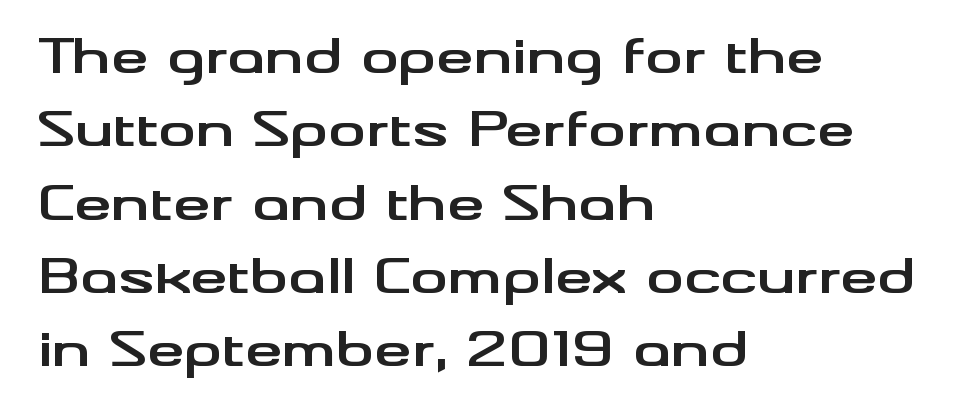
{"serif": "no", "italic": "no", "bold": "yes", "weight": "bold", "width": "wide", "stroke_contrast": "medium", "x_height": "small", "monospaced": "no", "underline": "no", "align": "left", "line_spacing": "normal", "line_spacing_ratio": 1.56, "letter_spacing": "normal", "letter_spacing_em": 0.0, "glyph_px": 47}
